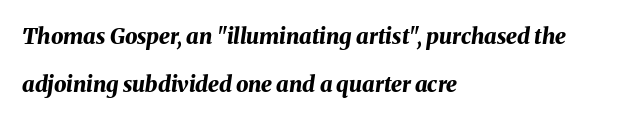
Standard letterfit; no display-style spreading of the glyphs. The words here are not underlined. As a designer I'd log this as weight 700, bold. How would I describe the line gaps? Wide and relaxed. The paragraph shown leans on its left margin. If you drew a line through each stem, it would be angled.
